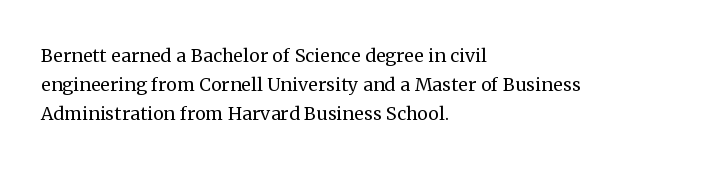
Q: Is the text bold? A: No.
Q: Is the text italic (slanted)? A: No, it is upright.
Q: Is the text underlined? A: No.
Q: How is the paragraph aligned? A: Left-aligned.
Q: Is the spacing between letters normal or unusually wide? A: Normal.
